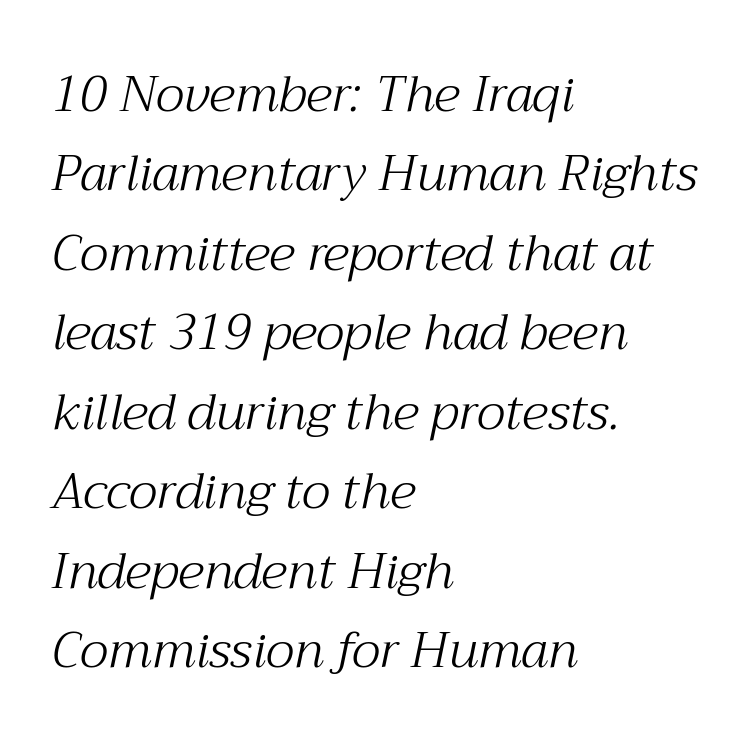
The image shows 50 px light serif type, italic (leaning right); set left-aligned, normal line spacing (1.59x), normal letter spacing, not underlined; medium stroke contrast and a medium x-height.
